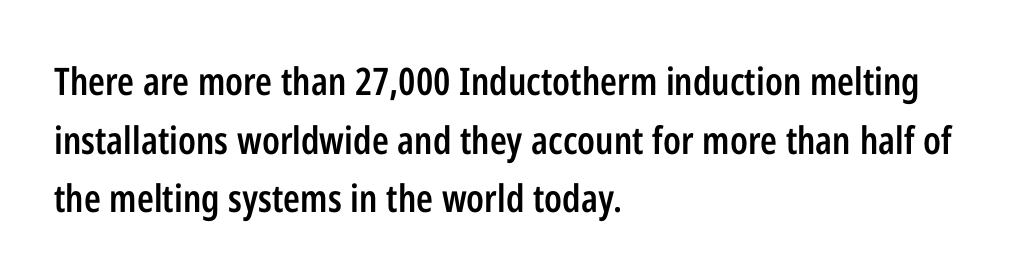
Q: Is the text bold? A: Semi-bold.
Q: Is the text italic (slanted)? A: No, it is upright.
Q: Is the typeface a serif or a sans-serif typeface? A: Sans-serif.
Q: Is the text underlined? A: No.
Q: How is the paragraph aligned? A: Left-aligned.
Q: Is the spacing between letters normal or unusually wide? A: Normal.
Q: Is the spacing between lines tight, normal or loose? A: Normal.
Q: Width (condensed, normal, or wide)? A: Condensed.
Q: Stroke contrast? A: Low.
Q: x-height? A: Medium.
Q: Monospaced? A: No.
